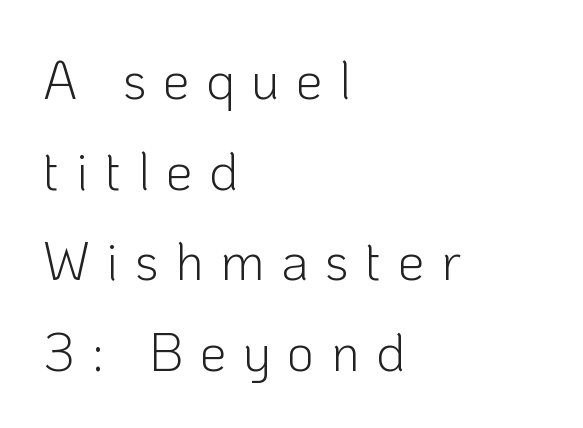
The rendering uses natural spacing where letterforms have individual widths. Every character sits straight up, as roman type does. Each line starts at the same left margin while the right side varies. Stem width sits at or under what a default text font uses.
